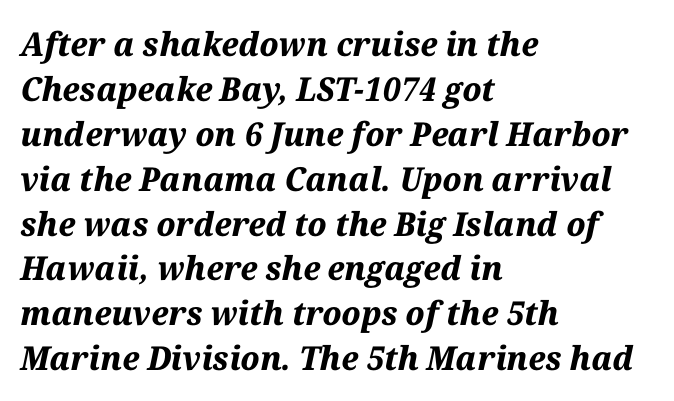
The image shows 33 px bold type, italic (leaning right); set left-aligned, normal line spacing (1.36x), normal letter spacing, not underlined; medium stroke contrast and a medium x-height.
